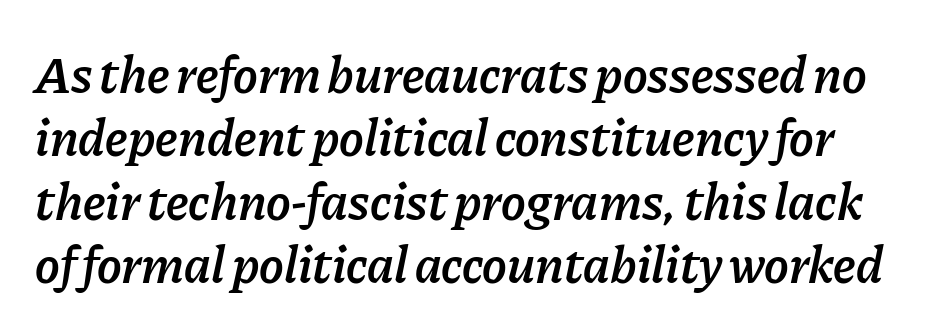
These lines were composed using italics. Words appear dense and cohesive because spacing is normal. Emphasis by weight is partial: semibold. Character widths vary here, with narrow letters taking less room than wide ones.
